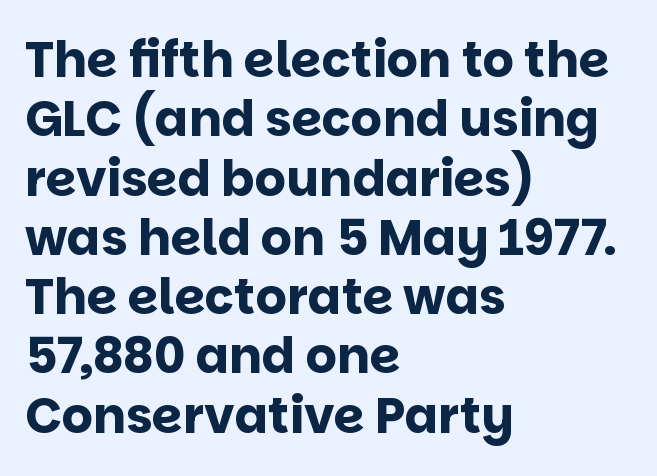
As a designer I'd log this as weight 700, bold. Default kerning and tracking; the words read as compact shapes. Every row of glyphs begins at an identical x-position on the left. The passage shown is typeset with a sans-serif family.
